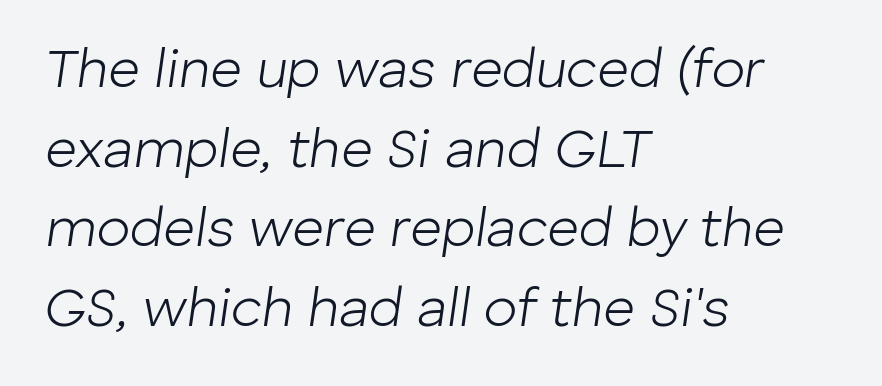
{"italic": "yes", "lean": "right", "slant_degrees": 8, "bold": "no", "weight": "light", "width": "normal", "stroke_contrast": "low", "x_height": "medium", "monospaced": "no", "underline": "no", "align": "left", "line_spacing": "normal", "line_spacing_ratio": 1.45, "letter_spacing": "normal", "letter_spacing_em": 0.0, "glyph_px": 55}
